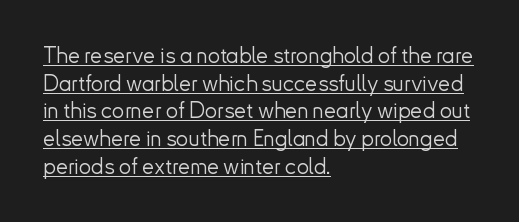
The image shows 22 px text type, upright; set left-aligned, normal line spacing (1.26x), normal letter spacing, underlined.
